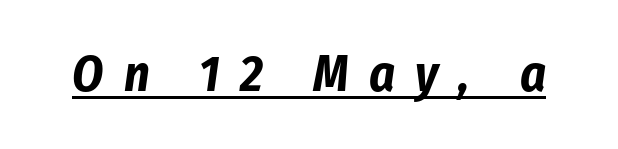
The image shows 50 px bold, condensed type, italic (leaning right); set unusually wide letter spacing (+0.4 em), underlined; low stroke contrast and a medium x-height.
